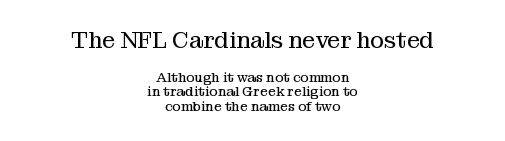
{"italic": "no", "bold": "no", "underline": "no", "align": "center", "line_spacing": "tight", "line_spacing_ratio": 1.05, "letter_spacing": "normal", "letter_spacing_em": 0.0, "larger_block": "first", "size_ratio": 1.64, "glyph_px": 23}
